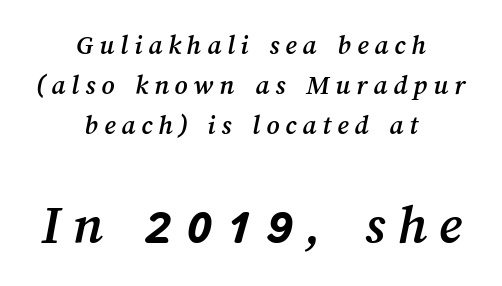
Q: Is the text underlined? A: No.
Q: How is the paragraph aligned? A: Centered.
Q: Is the spacing between letters normal or unusually wide? A: Unusually wide.
Q: Is the spacing between lines tight, normal or loose? A: Normal.
Q: Which block of text is set in a larger size, the first (top) or the second (bottom)? A: The second (bottom) one.
Q: Width (condensed, normal, or wide)? A: Normal.
Q: Stroke contrast? A: Medium.
Q: x-height? A: Medium.
Q: Monospaced? A: No.
